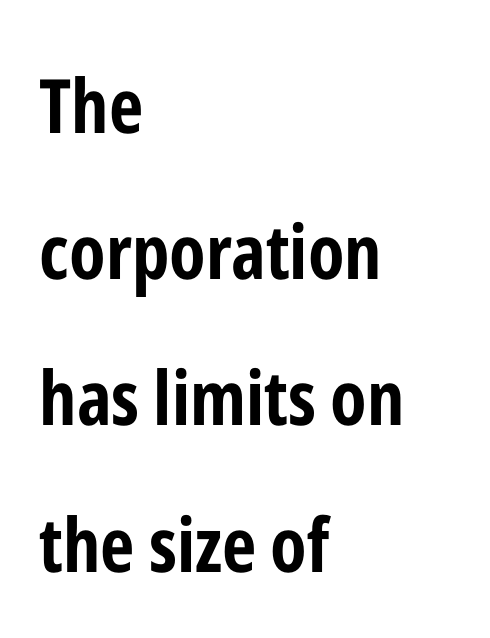
Default kerning and tracking; the words read as compact shapes. Layout note: lines flush left. Each new line begins a long way beneath the previous one. Notice how thick the strokes are: this is what a full bold looks like. The rendering shows plain stroke endings on the letterforms — a sans-serif design.
